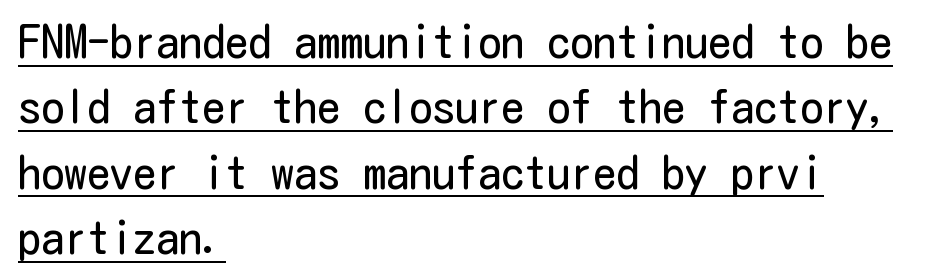
{"serif": "no", "italic": "no", "bold": "no", "weight": "regular", "width": "condensed", "stroke_contrast": "low", "x_height": "medium", "underline": "yes", "align": "left", "line_spacing": "normal", "line_spacing_ratio": 1.42, "letter_spacing": "normal", "letter_spacing_em": 0.0, "glyph_px": 46}
